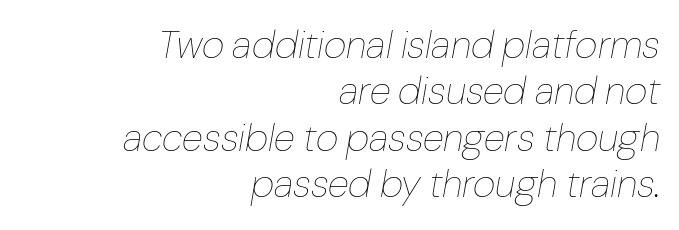
Q: Is the text bold? A: No.
Q: Is the text italic (slanted)? A: Yes, it leans right by about 10 degrees.
Q: Is the text underlined? A: No.
Q: How is the paragraph aligned? A: Right-aligned.
Q: Is the spacing between letters normal or unusually wide? A: Normal.
Q: Width (condensed, normal, or wide)? A: Normal.
Q: Stroke contrast? A: Low.
Q: x-height? A: Medium.
Q: Monospaced? A: No.
